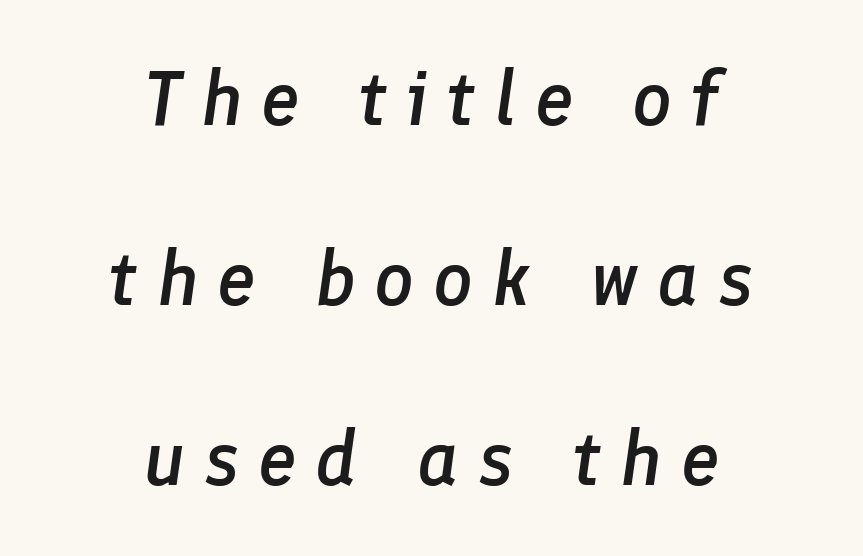
The image shows 78 px semibold type, italic (leaning right); set centered, loose line spacing (2.31x), unusually wide letter spacing (+0.24 em), not underlined; low stroke contrast and a medium x-height.
